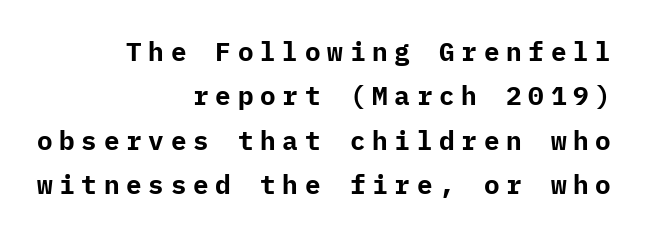
The image shows 26 px bold type, upright; set right-aligned, line spacing 1.71x, unusually wide letter spacing (+0.26 em), not underlined.
